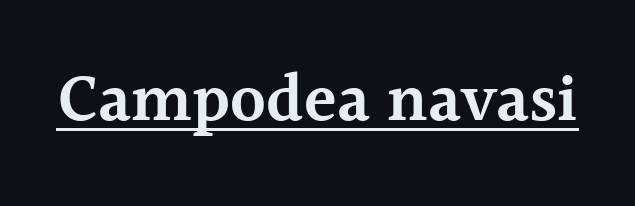
{"serif": "yes", "italic": "no", "bold": "semi", "weight": "semibold", "width": "normal", "x_height": "medium", "monospaced": "no", "underline": "yes", "letter_spacing": "normal", "letter_spacing_em": 0.0, "glyph_px": 67}
